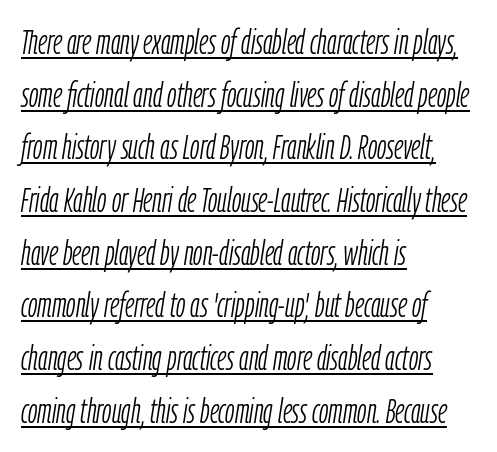
There's an unmistakable incline to the writing here. The line-height multiplier appears to be the usual default. Each line starts at the same left margin while the right side varies. The glyphs are accompanied by a horizontal stroke just below them.
